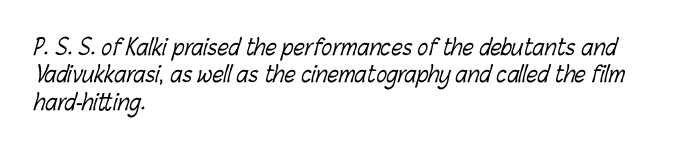
Q: Is the text bold? A: No.
Q: Is the text underlined? A: No.
Q: How is the paragraph aligned? A: Left-aligned.
Q: Is the spacing between letters normal or unusually wide? A: Normal.
Q: Is the spacing between lines tight, normal or loose? A: Normal.
